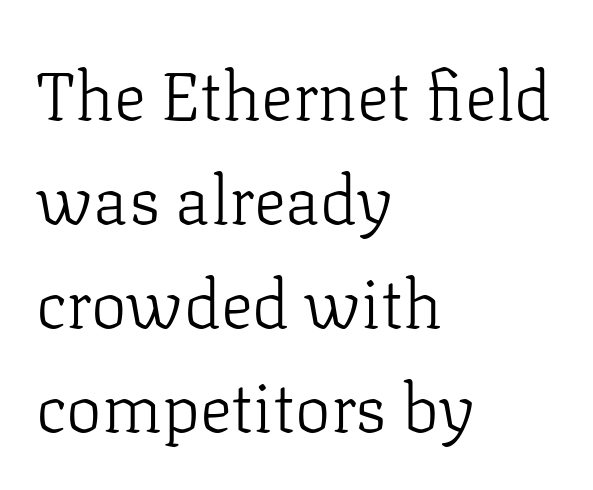
{"serif": "yes", "italic": "no", "bold": "no", "weight": "light", "width": "normal", "stroke_contrast": "low", "x_height": "medium", "monospaced": "no", "underline": "no", "align": "left", "line_spacing": "normal", "line_spacing_ratio": 1.55, "letter_spacing": "normal", "letter_spacing_em": 0.0, "glyph_px": 67}
